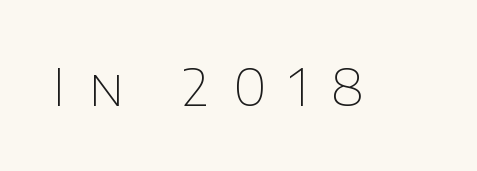
When letters stand straight like this, we call the style roman or upright. Varying glyph widths throughout — classic text-font behaviour. Is the letter spacing exaggerated? Yes — the characters are pushed far apart. Type without underlining. Is this a sans? Yes — the strokes have no serifs. Vertical stems look standard width or narrower in stroke.
